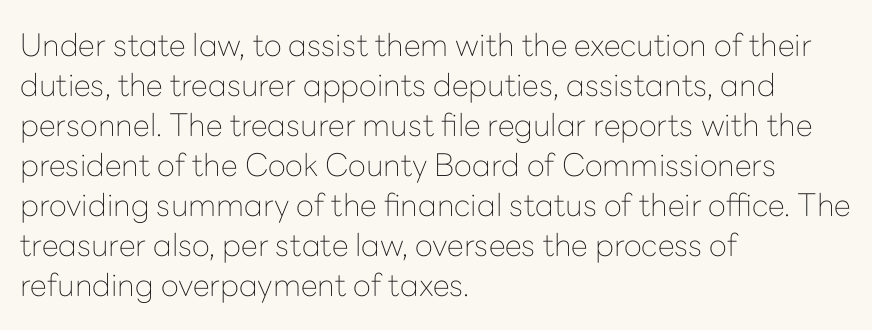
The image shows 31 px thin sans-serif type, upright; set left-aligned, normal line spacing (1.29x), normal letter spacing, not underlined; low stroke contrast and a medium x-height.
